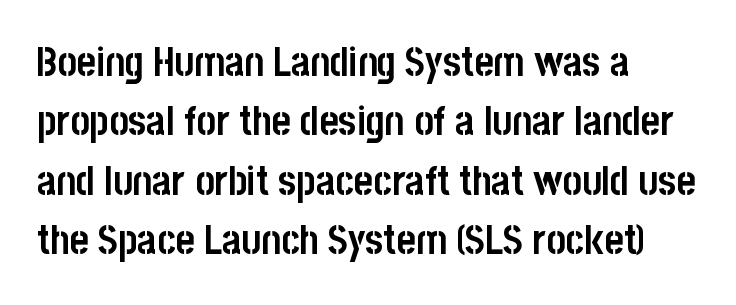
Q: Is the text bold? A: Yes.
Q: Is the text italic (slanted)? A: No, it is upright.
Q: Is the typeface a serif or a sans-serif typeface? A: Sans-serif.
Q: Is the text underlined? A: No.
Q: How is the paragraph aligned? A: Left-aligned.
Q: Is the spacing between letters normal or unusually wide? A: Normal.
Q: Is the spacing between lines tight, normal or loose? A: Normal.
Q: Width (condensed, normal, or wide)? A: Condensed.
Q: Stroke contrast? A: Low.
Q: x-height? A: Large.
Q: Monospaced? A: No.
